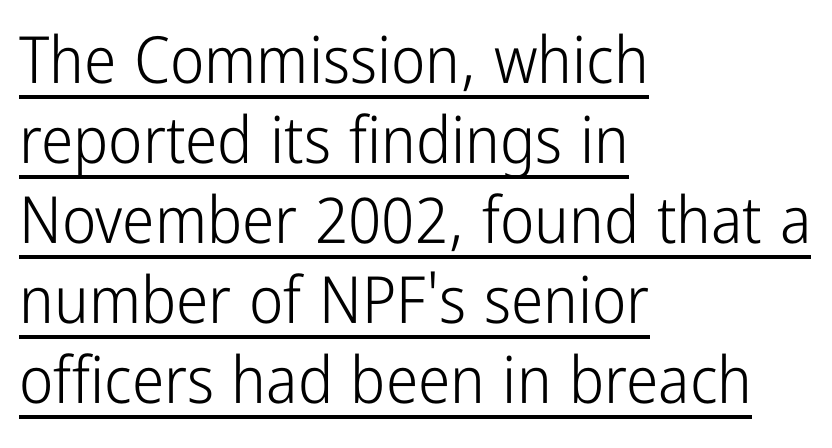
{"serif": "no", "italic": "no", "bold": "no", "weight": "light", "width": "condensed", "stroke_contrast": "low", "x_height": "medium", "monospaced": "no", "underline": "yes", "align": "left", "line_spacing_ratio": 1.23, "letter_spacing": "normal", "letter_spacing_em": 0.0, "glyph_px": 65}
